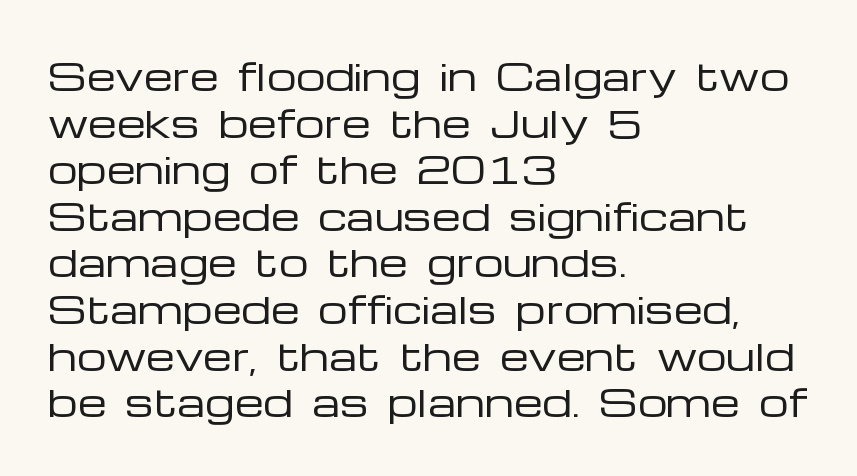
Q: Is the text bold? A: No.
Q: Is the text italic (slanted)? A: No, it is upright.
Q: Is the typeface a serif or a sans-serif typeface? A: Sans-serif.
Q: Is the text underlined? A: No.
Q: How is the paragraph aligned? A: Left-aligned.
Q: Is the spacing between letters normal or unusually wide? A: Normal.
Q: Is the spacing between lines tight, normal or loose? A: Normal.
Q: Width (condensed, normal, or wide)? A: Wide.
Q: Stroke contrast? A: Low.
Q: x-height? A: Medium.
Q: Monospaced? A: No.
